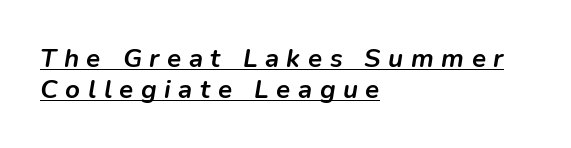
The image shows 26 px bold type, italic (leaning right); set left-aligned, line spacing 1.19x, unusually wide letter spacing (+0.29 em), underlined.
